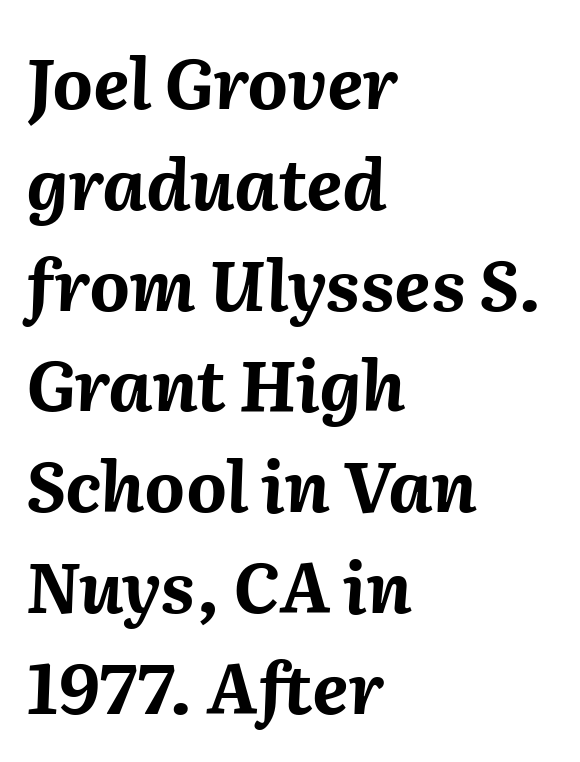
Caption: bold face, heavy strokes. Each line starts at the same left margin while the right side varies. Has an underline been added? It has not. Spacing between characters is what you'd get straight out of the box. The text carries the slant typical of an italic or oblique font.
